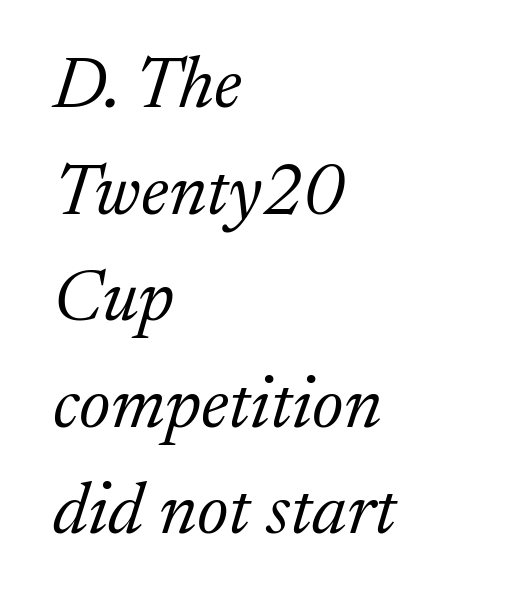
{"serif": "yes", "italic": "yes", "lean": "right", "slant_degrees": 17, "bold": "no", "weight": "light", "width": "normal", "stroke_contrast": "medium", "x_height": "medium", "monospaced": "no", "underline": "no", "align": "left", "line_spacing": "normal", "line_spacing_ratio": 1.46, "letter_spacing": "normal", "letter_spacing_em": 0.0, "glyph_px": 73}
